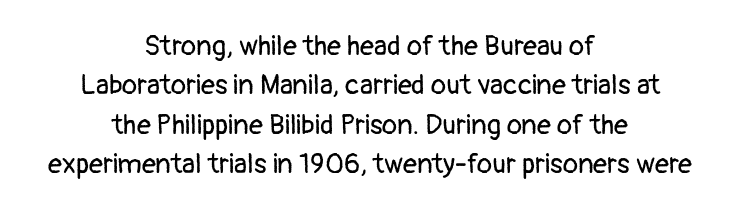
The image shows 28 px regular-weight sans-serif type, upright; set centered, normal line spacing (1.41x), normal letter spacing, not underlined; low stroke contrast and a medium x-height.
